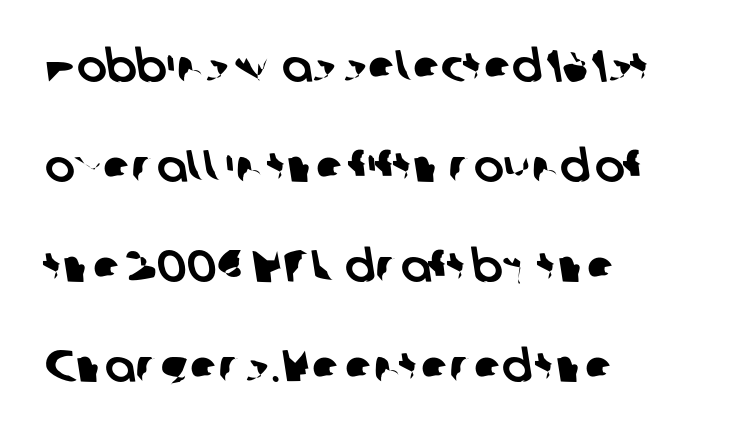
{"serif": "no", "width": "normal", "stroke_contrast": "low", "x_height": "medium", "monospaced": "no", "underline": "no", "align": "left", "line_spacing": "loose", "line_spacing_ratio": 2.22, "letter_spacing": "normal", "letter_spacing_em": 0.0, "glyph_px": 45}
